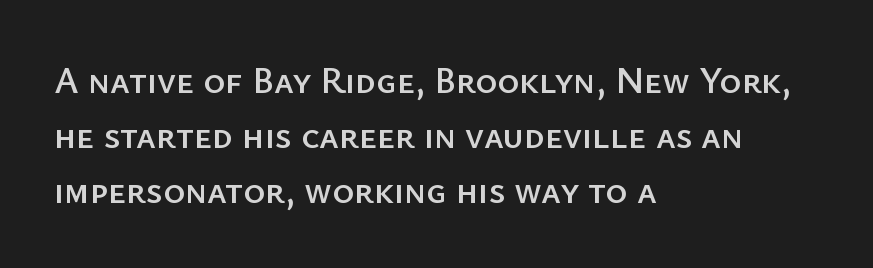
The image shows 37 px sans-serif type, upright; set left-aligned, normal line spacing (1.48x), normal letter spacing, not underlined; low stroke contrast and a medium x-height.
